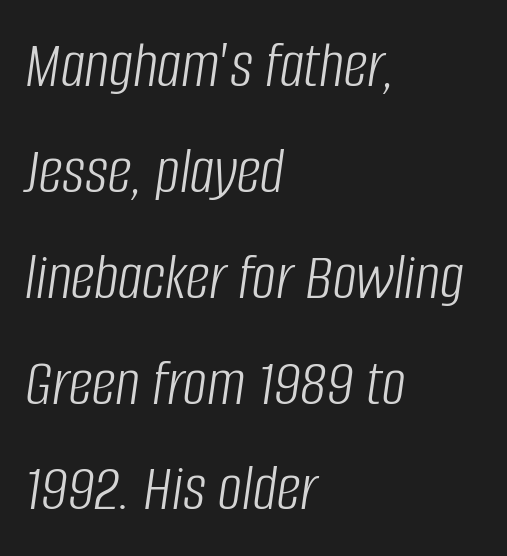
Honestly, there is no underline to notice here at all. This reads as an unemphasized weight, regular at the heaviest. Horizontal bands of white between lines are of average thickness. A typesetter would call this proportional, since set widths differ per character. Italic: yes, the glyphs are oblique. Tracking here is standard; glyphs follow each other at the usual distance.
